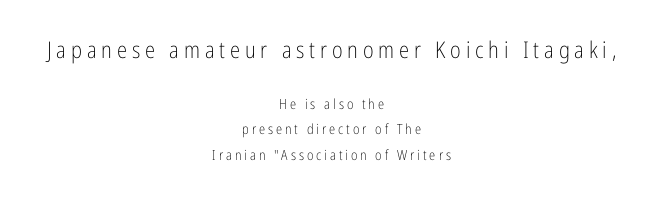
The image shows 23 px text type, upright; set centered, line spacing 1.84x, unusually wide letter spacing (+0.21 em), not underlined; the first (top) block is 1.64x larger.
